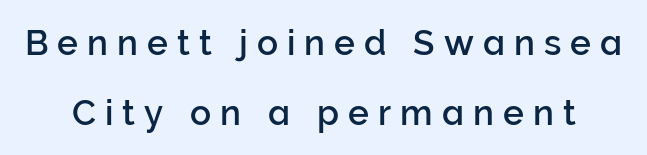
{"serif": "no", "italic": "no", "width": "normal", "stroke_contrast": "low", "x_height": "medium", "monospaced": "no", "underline": "no", "line_spacing": "loose", "line_spacing_ratio": 2.0, "letter_spacing": "wide", "letter_spacing_em": 0.26, "glyph_px": 35}
